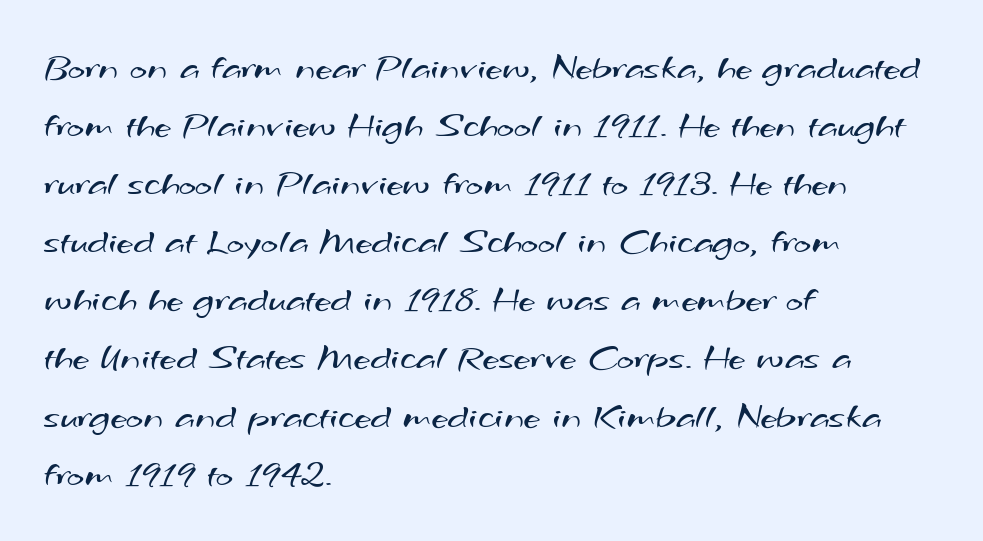
Q: Is the text bold? A: No.
Q: Is the typeface a serif or a sans-serif typeface? A: Sans-serif.
Q: Is the text underlined? A: No.
Q: How is the paragraph aligned? A: Left-aligned.
Q: Is the spacing between letters normal or unusually wide? A: Normal.
Q: Is the spacing between lines tight, normal or loose? A: Normal.
Q: Width (condensed, normal, or wide)? A: Wide.
Q: Stroke contrast? A: Medium.
Q: x-height? A: Small.
Q: Monospaced? A: No.
